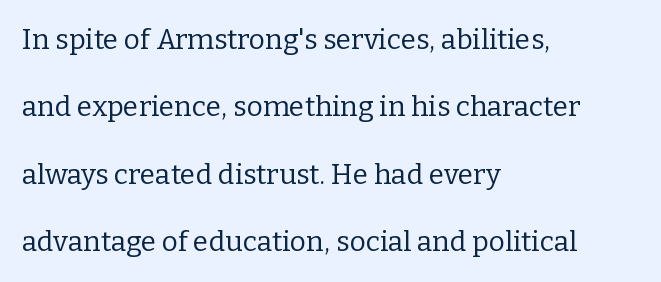
{"serif": "yes", "italic": "no", "bold": "no", "weight": "regular", "width": "normal", "stroke_contrast": "low", "x_height": "medium", "monospaced": "no", "underline": "no", "align": "left", "line_spacing": "loose", "line_spacing_ratio": 2.41, "letter_spacing": "normal", "letter_spacing_em": 0.0, "glyph_px": 28}
